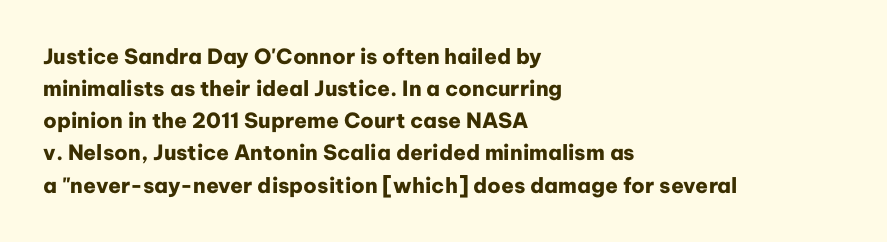
Tracking value appears to be zero — textbook default spacing. Is the type bold? Yes — the strokes are clearly thick and heavy. The block of text has a typical density, with ordinary space between rows. The rag falls on the right side of this text block. Words float on clear page, feet unadorned.
